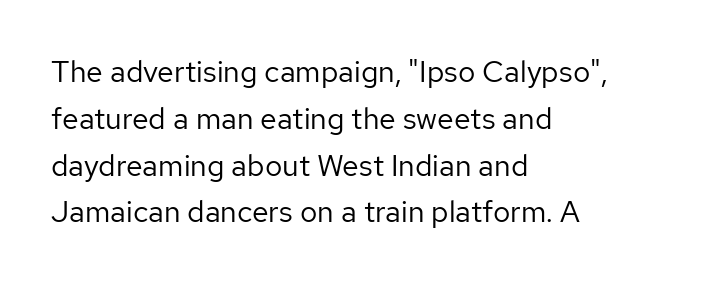
{"serif": "no", "italic": "no", "bold": "no", "weight": "regular", "width": "normal", "stroke_contrast": "low", "x_height": "medium", "monospaced": "no", "underline": "no", "align": "left", "line_spacing": "normal", "line_spacing_ratio": 1.56, "letter_spacing": "normal", "letter_spacing_em": 0.0, "glyph_px": 30}
